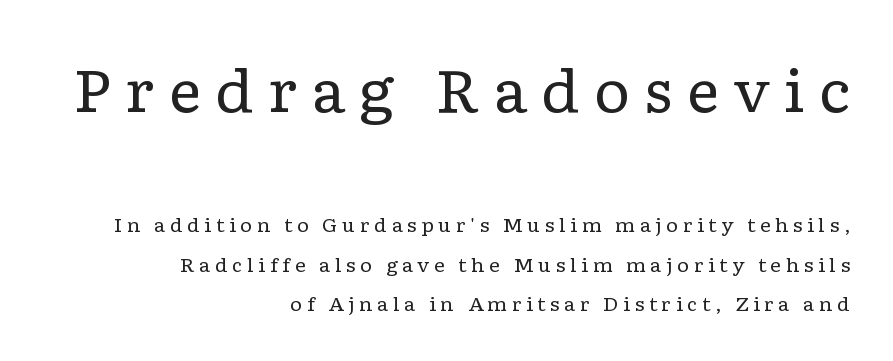
The image shows 58 px regular-weight, wide serif type, upright; set right-aligned, loose line spacing (2.07x), unusually wide letter spacing (+0.23 em), not underlined; the first (top) block is 3.05x larger; low stroke contrast and a medium x-height.
